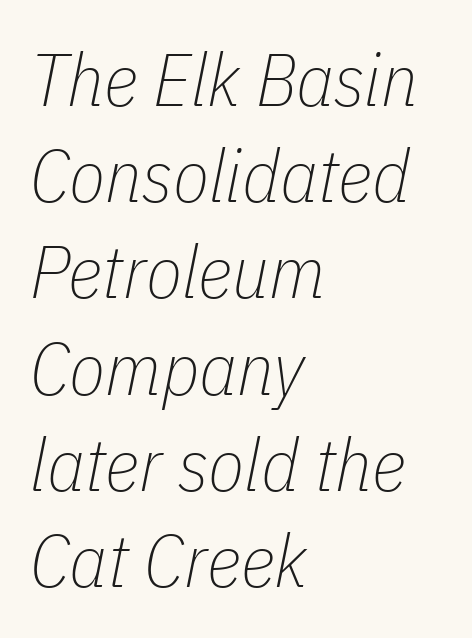
The image shows 74 px thin, condensed type, italic (leaning right); set left-aligned, normal line spacing (1.3x), normal letter spacing, not underlined; low stroke contrast and a medium x-height.
